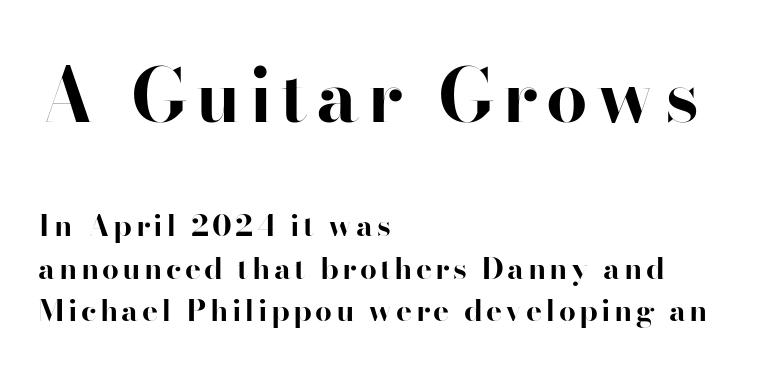
The image shows 74 px bold sans-serif type, upright; set left-aligned, normal line spacing (1.42x), not underlined; the first (top) block is 2.47x larger; high stroke contrast and a small x-height.
